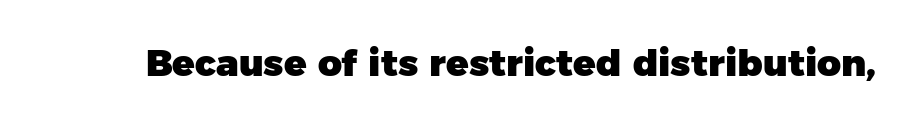
A full-strength bold gives these letters their thick strokes. The passage shown is typed in a proportional face where columns would drift. What stands out about the letter spacing? Nothing — it is the standard amount. Font category for this specimen: sans-serif. Honestly, there is no underline to notice here at all.
